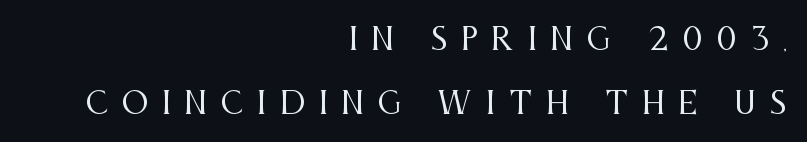
Q: Is the text bold? A: No.
Q: Is the text italic (slanted)? A: No, it is upright.
Q: Is the typeface a serif or a sans-serif typeface? A: Serif.
Q: Is the text underlined? A: No.
Q: How is the paragraph aligned? A: Right-aligned.
Q: Is the spacing between letters normal or unusually wide? A: Unusually wide.
Q: Is the spacing between lines tight, normal or loose? A: Loose.
Q: Width (condensed, normal, or wide)? A: Condensed.
Q: Stroke contrast? A: Medium.
Q: x-height? A: Large.
Q: Monospaced? A: No.
